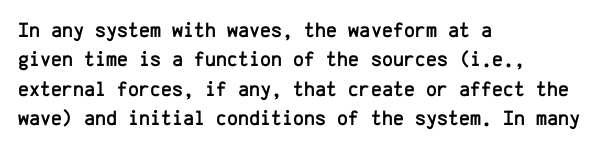
If you drew a ruler down the left edge, every line would touch it. The foot of each line stays bare and open. What's the leading like? Ordinary, nothing unusual. The axis of the letterforms is exactly vertical. Observe the ordinary spacing: letters are neighbours, not strangers.
